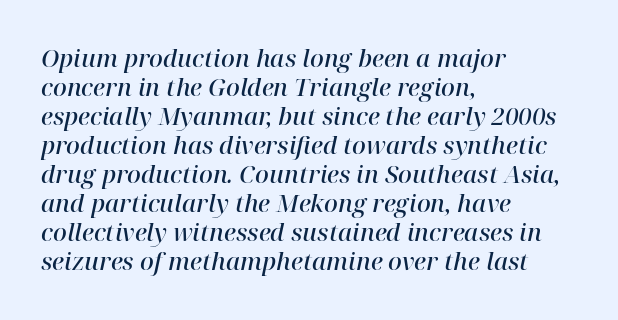
The image shows 24 px text type, italic (leaning right); set left-aligned, line spacing 1.21x, normal letter spacing, not underlined.
